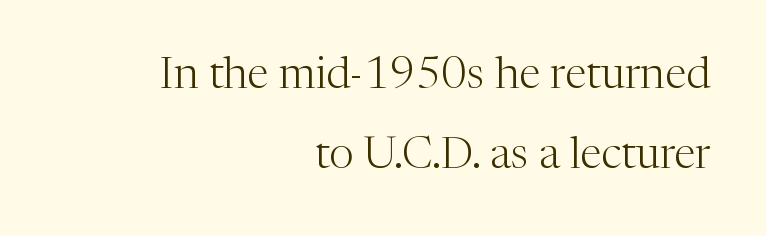
Q: Is the text bold? A: No.
Q: Is the text italic (slanted)? A: No, it is upright.
Q: Is the typeface a serif or a sans-serif typeface? A: Serif.
Q: Is the text underlined? A: No.
Q: How is the paragraph aligned? A: Right-aligned.
Q: Is the spacing between letters normal or unusually wide? A: Normal.
Q: Width (condensed, normal, or wide)? A: Normal.
Q: Stroke contrast? A: Medium.
Q: x-height? A: Medium.
Q: Monospaced? A: No.
